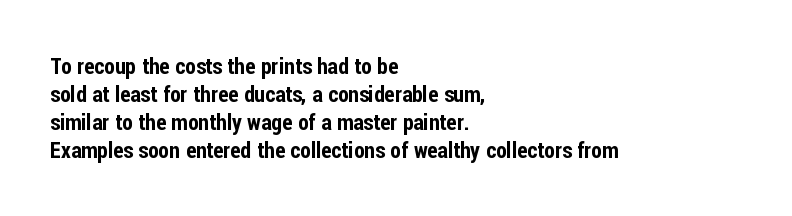
{"italic": "no", "underline": "no", "align": "left", "line_spacing": "normal", "line_spacing_ratio": 1.28, "letter_spacing": "normal", "letter_spacing_em": 0.0, "glyph_px": 22}
